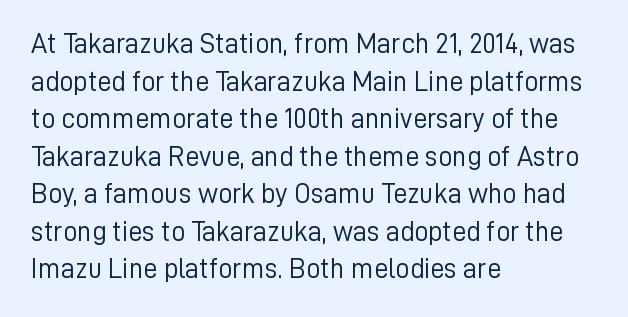
Q: Is the text bold? A: No.
Q: Is the text italic (slanted)? A: No, it is upright.
Q: Is the typeface a serif or a sans-serif typeface? A: Sans-serif.
Q: Is the text underlined? A: No.
Q: How is the paragraph aligned? A: Left-aligned.
Q: Is the spacing between letters normal or unusually wide? A: Normal.
Q: Is the spacing between lines tight, normal or loose? A: Normal.
Q: Width (condensed, normal, or wide)? A: Normal.
Q: Stroke contrast? A: Low.
Q: x-height? A: Medium.
Q: Monospaced? A: No.
